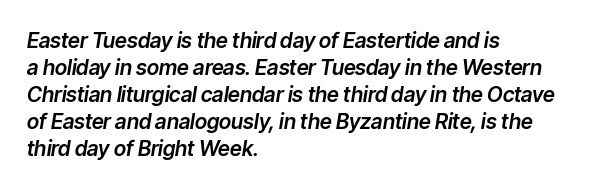
Notice how the passage keeps a crisp vertical edge on the left only. These lines sit exactly where default settings would place them. If you drew a line through each stem, it would be angled. Each row of text sits above clean, open space. What stands out about the letter spacing? Nothing — it is the standard amount.
